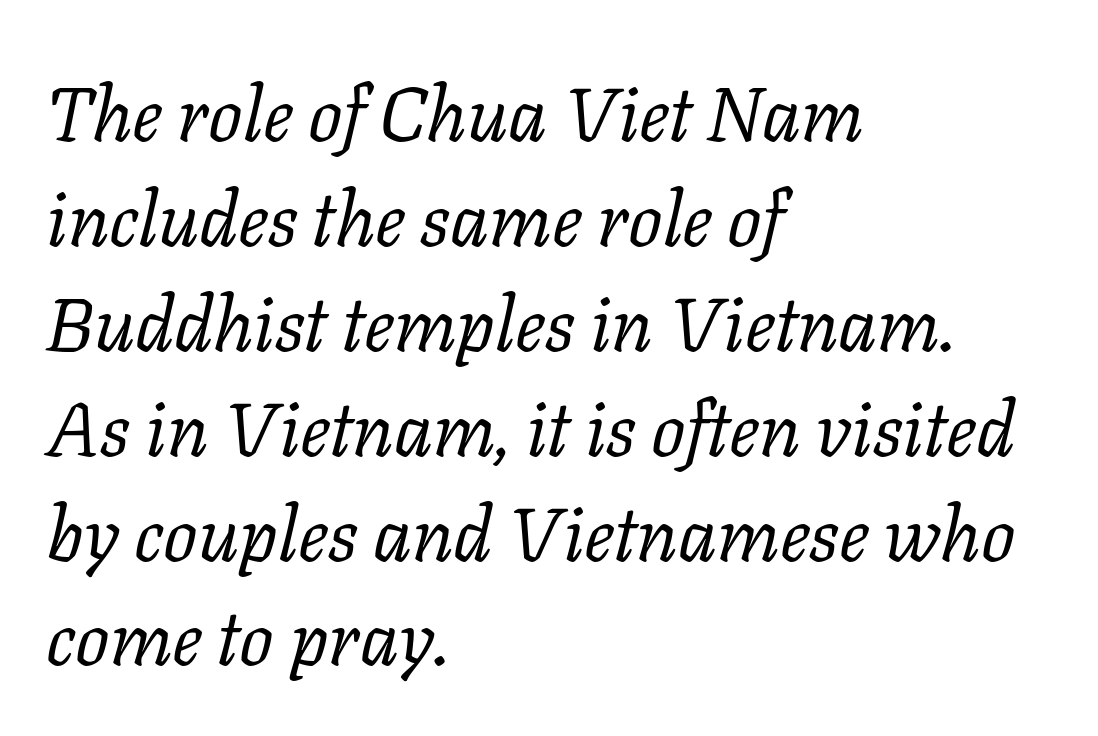
{"serif": "yes", "italic": "yes", "lean": "right", "slant_degrees": 11, "bold": "no", "weight": "regular", "width": "normal", "stroke_contrast": "low", "x_height": "medium", "monospaced": "no", "underline": "no", "align": "left", "line_spacing": "normal", "line_spacing_ratio": 1.38, "letter_spacing": "normal", "letter_spacing_em": 0.0, "glyph_px": 76}
